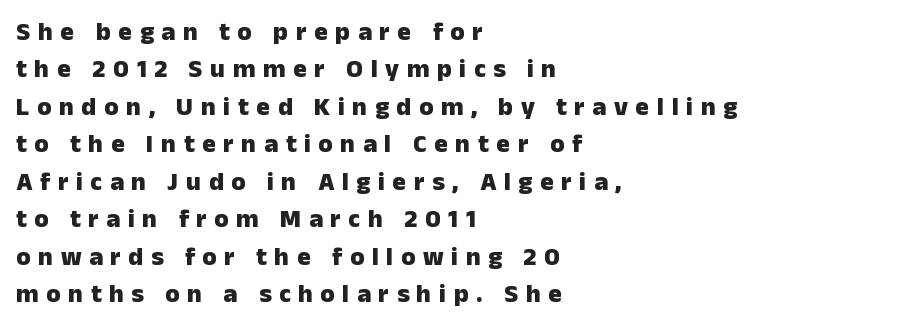
The image shows 26 px bold type, upright; set left-aligned, normal line spacing (1.44x), unusually wide letter spacing (+0.29 em), not underlined.
